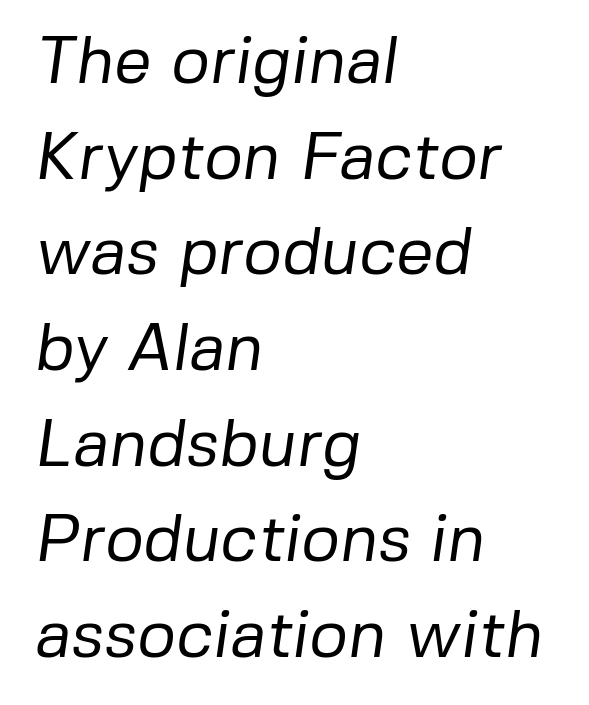
Q: Is the text bold? A: No.
Q: Is the typeface a serif or a sans-serif typeface? A: Sans-serif.
Q: Is the text underlined? A: No.
Q: How is the paragraph aligned? A: Left-aligned.
Q: Is the spacing between letters normal or unusually wide? A: Normal.
Q: Is the spacing between lines tight, normal or loose? A: Normal.
Q: Width (condensed, normal, or wide)? A: Normal.
Q: Stroke contrast? A: Low.
Q: x-height? A: Medium.
Q: Monospaced? A: No.
